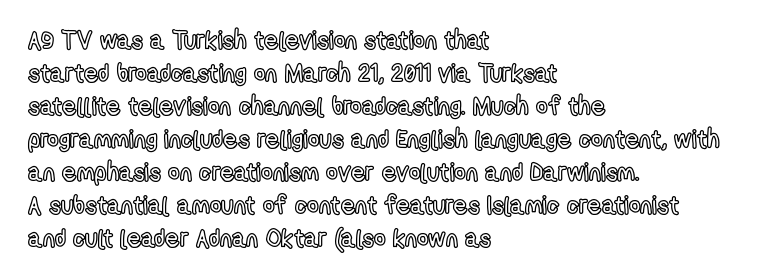
Every row of glyphs begins at an identical x-position on the left. Words appear dense and cohesive because spacing is normal. Unlike italic type, these characters show no tilt at all. Vertical spacing — default. Check under the words: just untouched page.
